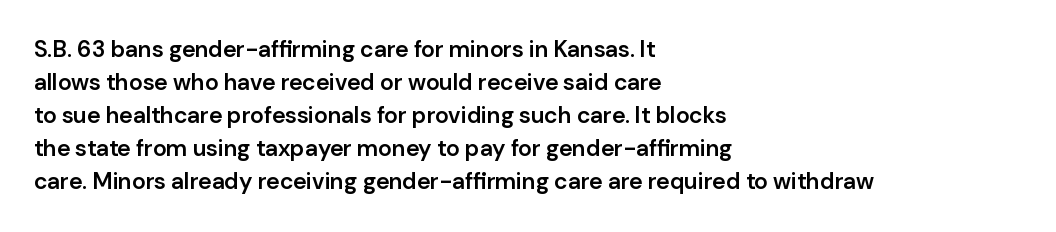
Q: Is the text bold? A: Semi-bold.
Q: Is the text italic (slanted)? A: No, it is upright.
Q: Is the text underlined? A: No.
Q: How is the paragraph aligned? A: Left-aligned.
Q: Is the spacing between letters normal or unusually wide? A: Normal.
Q: Is the spacing between lines tight, normal or loose? A: Normal.
